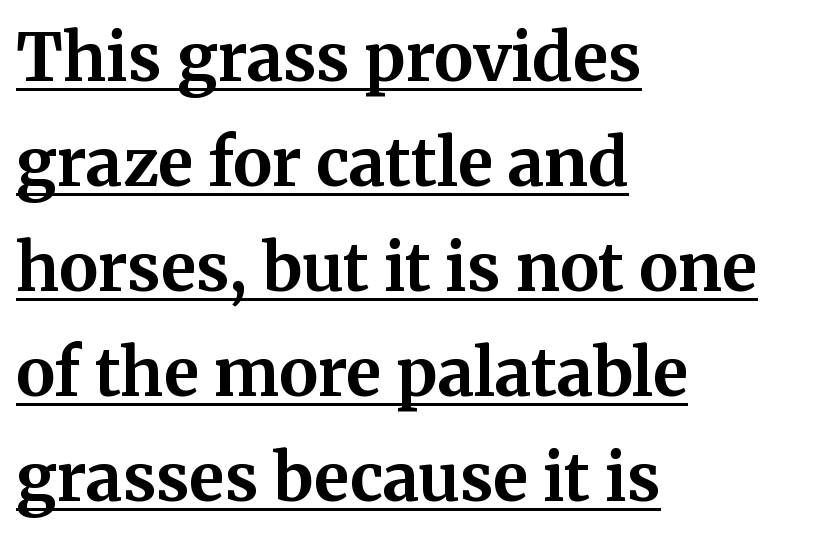
Q: Is the text bold? A: Yes.
Q: Is the text italic (slanted)? A: No, it is upright.
Q: Is the typeface a serif or a sans-serif typeface? A: Serif.
Q: Is the text underlined? A: Yes.
Q: How is the paragraph aligned? A: Left-aligned.
Q: Is the spacing between letters normal or unusually wide? A: Normal.
Q: Is the spacing between lines tight, normal or loose? A: Normal.
Q: Width (condensed, normal, or wide)? A: Normal.
Q: Stroke contrast? A: Medium.
Q: x-height? A: Medium.
Q: Monospaced? A: No.
